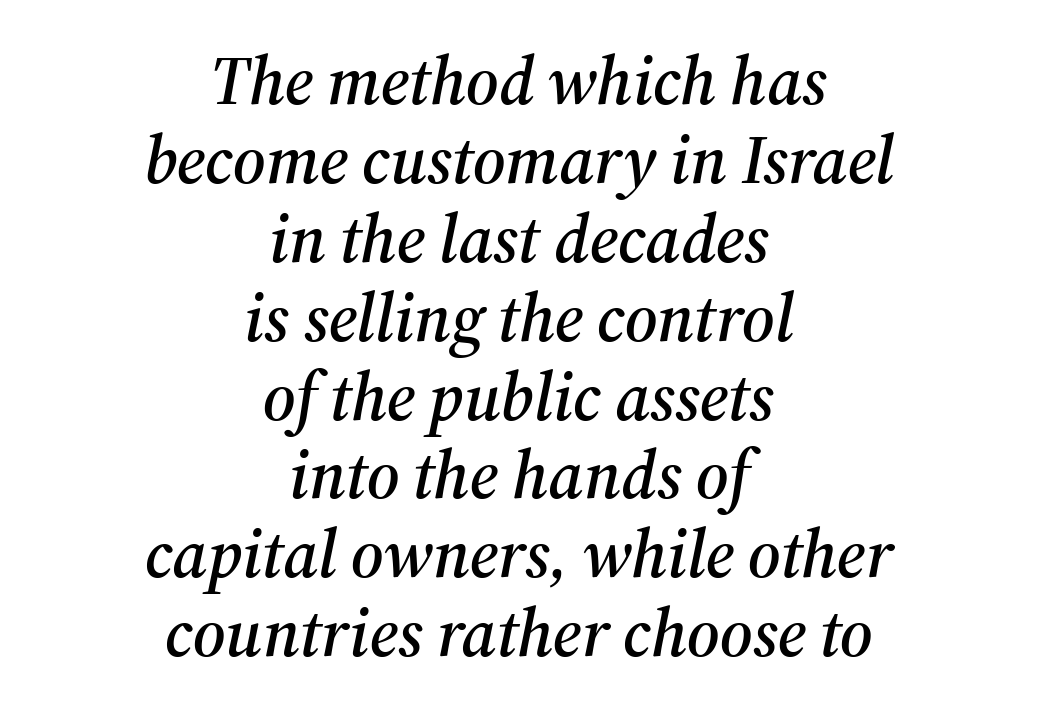
Q: Is the text italic (slanted)? A: Yes, it leans right by about 12 degrees.
Q: Is the typeface a serif or a sans-serif typeface? A: Serif.
Q: Is the text underlined? A: No.
Q: How is the paragraph aligned? A: Centered.
Q: Is the spacing between letters normal or unusually wide? A: Normal.
Q: Width (condensed, normal, or wide)? A: Normal.
Q: Stroke contrast? A: Medium.
Q: x-height? A: Medium.
Q: Monospaced? A: No.
